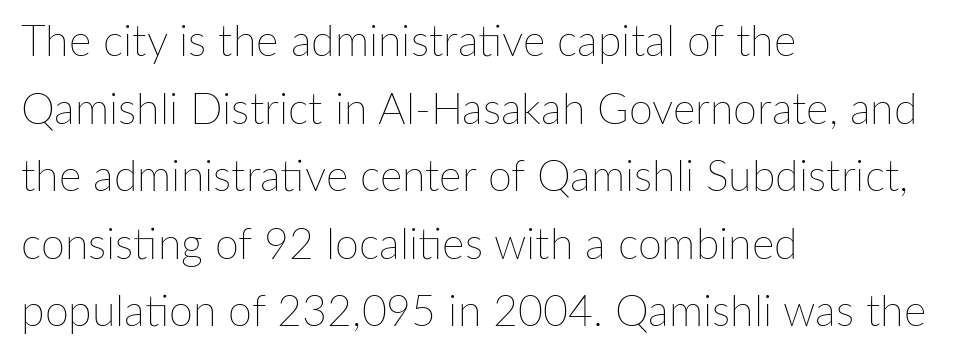
The image shows 43 px thin type, upright; set left-aligned, normal line spacing (1.57x), normal letter spacing, not underlined; low stroke contrast and a medium x-height.
